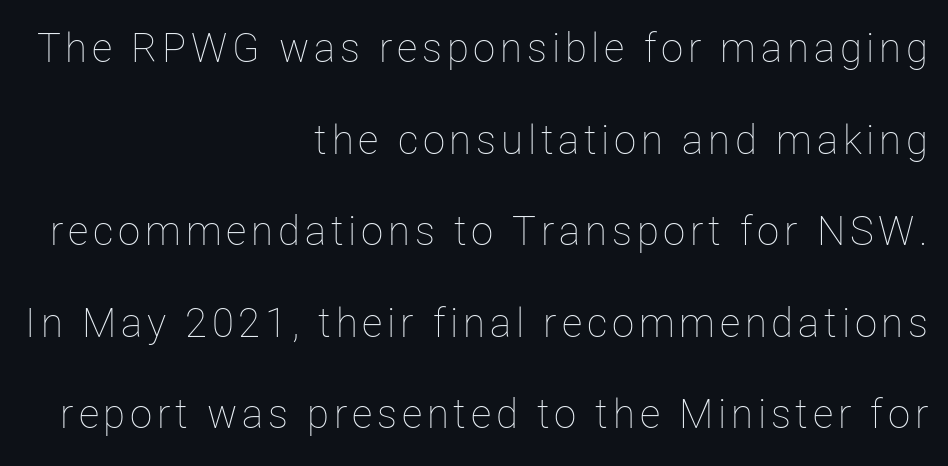
The letters look calm and open, with moderate or lighter stems. Quick note: interline space is abundant. Posture: straight, roman, zero tilt. A flush-right, rag-left setting is used for this passage. The rendering uses natural spacing where letterforms have individual widths.
